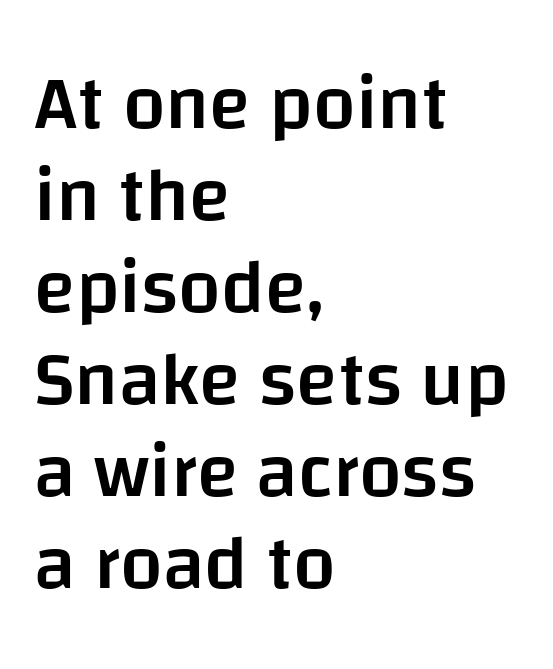
{"serif": "no", "italic": "no", "bold": "semi", "weight": "semibold", "width": "normal", "stroke_contrast": "low", "x_height": "large", "monospaced": "no", "underline": "no", "align": "left", "line_spacing_ratio": 1.21, "letter_spacing": "normal", "letter_spacing_em": 0.0, "glyph_px": 76}
